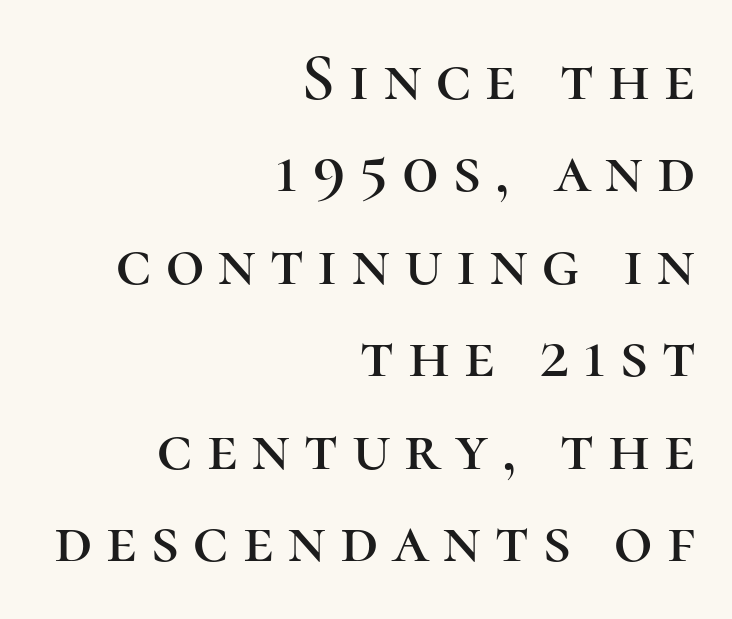
The rendering uses a moderate line-height, typical for paragraphs. The paragraph has a hard right edge and a soft left edge. What kind of face is this? One with serifs. The gap between lines stays unmarked.
